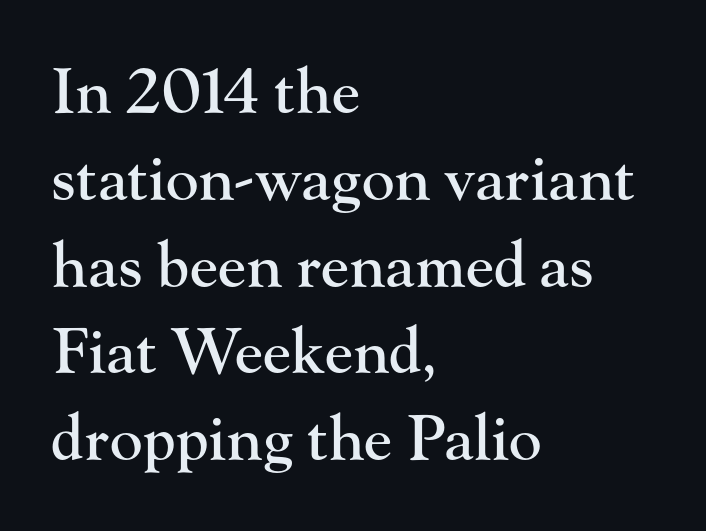
The image shows 62 px serif type, upright; set left-aligned, normal line spacing (1.4x), normal letter spacing, not underlined; high stroke contrast and a small x-height.
